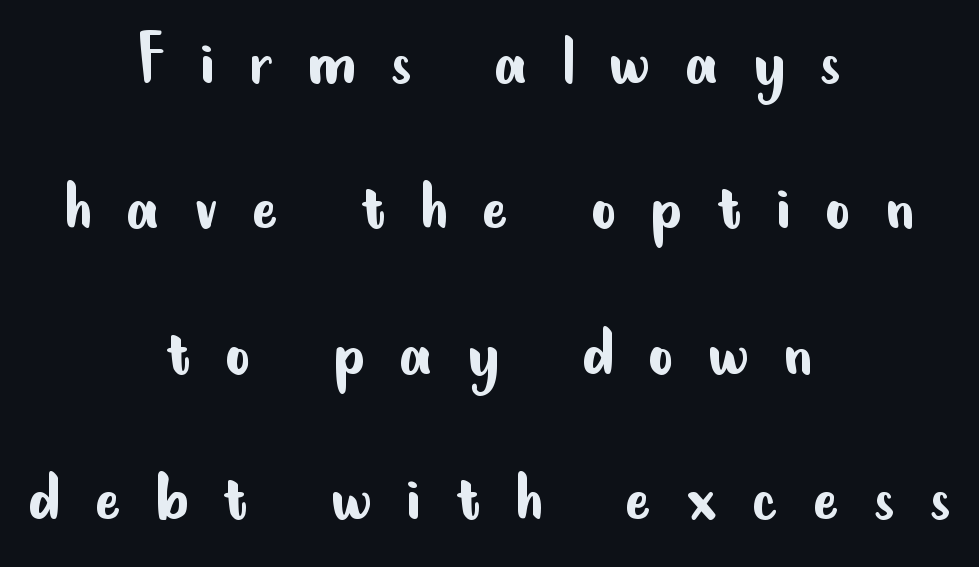
Q: Is the text bold? A: No.
Q: Is the text italic (slanted)? A: No, it is upright.
Q: Is the typeface a serif or a sans-serif typeface? A: Sans-serif.
Q: Is the text underlined? A: No.
Q: How is the paragraph aligned? A: Centered.
Q: Is the spacing between letters normal or unusually wide? A: Unusually wide.
Q: Width (condensed, normal, or wide)? A: Condensed.
Q: Stroke contrast? A: Low.
Q: x-height? A: Small.
Q: Monospaced? A: No.
